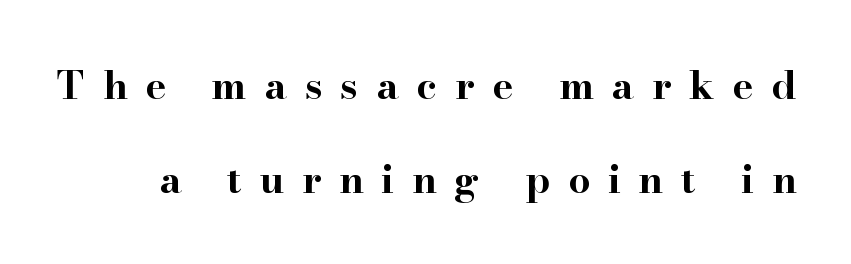
The typeface chosen for these lines features serifs. The block of text is sparse from top to bottom, with ample space between rows. As a designer I'd log this as weight 700, bold. Italic? Not at all — the glyphs are vertical.
